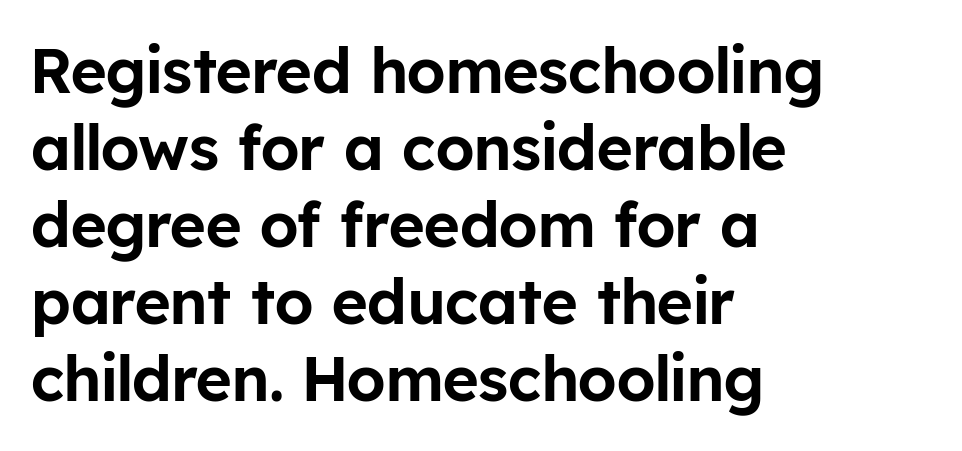
The image shows 62 px sans-serif type, upright; set left-aligned, line spacing 1.24x, normal letter spacing, not underlined; low stroke contrast and a medium x-height.
